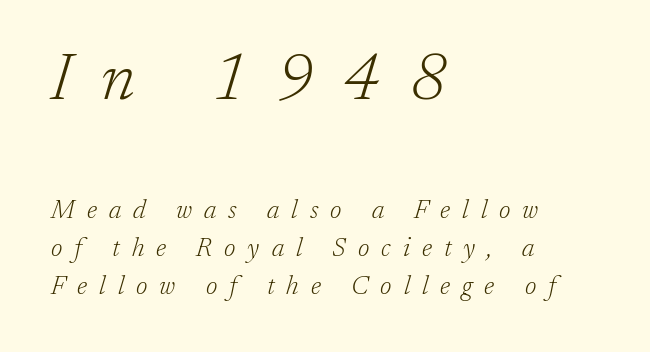
Tracking value appears strongly positive — letters spread wide. One-word summary of the alignment: left. The letters look calm and open, with moderate or lighter stems. Quick note: italic.
